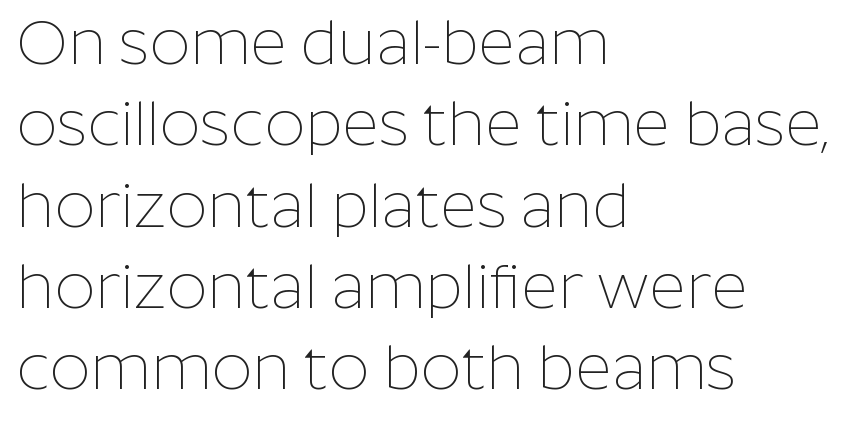
{"serif": "no", "italic": "no", "bold": "no", "weight": "thin", "width": "normal", "stroke_contrast": "low", "x_height": "medium", "monospaced": "no", "underline": "no", "align": "left", "line_spacing": "normal", "line_spacing_ratio": 1.29, "letter_spacing": "normal", "letter_spacing_em": 0.0, "glyph_px": 63}
